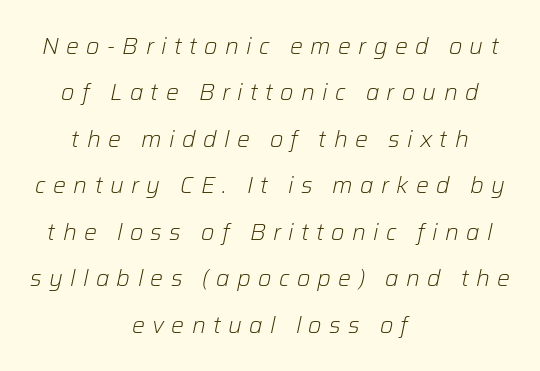
When letters slant like this, we call the style italic. One-word summary of the alignment: center. Weight: in the light-to-regular range. Honestly, the rows look like they've been pulled way apart. Plain, unruled lines of type. How are the letters spaced? Widely, with obvious added tracking.
